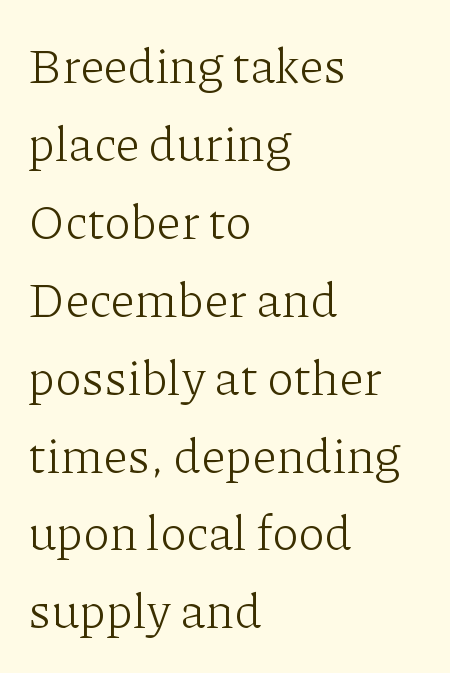
Q: Is the text bold? A: No.
Q: Is the text italic (slanted)? A: No, it is upright.
Q: Is the typeface a serif or a sans-serif typeface? A: Serif.
Q: Is the text underlined? A: No.
Q: How is the paragraph aligned? A: Left-aligned.
Q: Is the spacing between letters normal or unusually wide? A: Normal.
Q: Is the spacing between lines tight, normal or loose? A: Normal.
Q: Width (condensed, normal, or wide)? A: Normal.
Q: Stroke contrast? A: Low.
Q: x-height? A: Medium.
Q: Monospaced? A: No.
